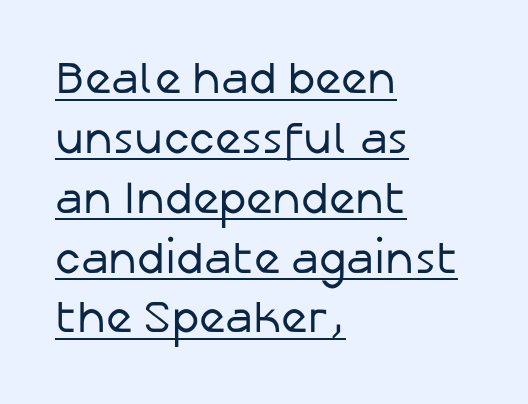
Q: Is the text bold? A: No.
Q: Is the text italic (slanted)? A: No, it is upright.
Q: Is the typeface a serif or a sans-serif typeface? A: Sans-serif.
Q: Is the text underlined? A: Yes.
Q: How is the paragraph aligned? A: Left-aligned.
Q: Is the spacing between letters normal or unusually wide? A: Normal.
Q: Is the spacing between lines tight, normal or loose? A: Normal.
Q: Width (condensed, normal, or wide)? A: Normal.
Q: Stroke contrast? A: Low.
Q: x-height? A: Medium.
Q: Monospaced? A: No.
